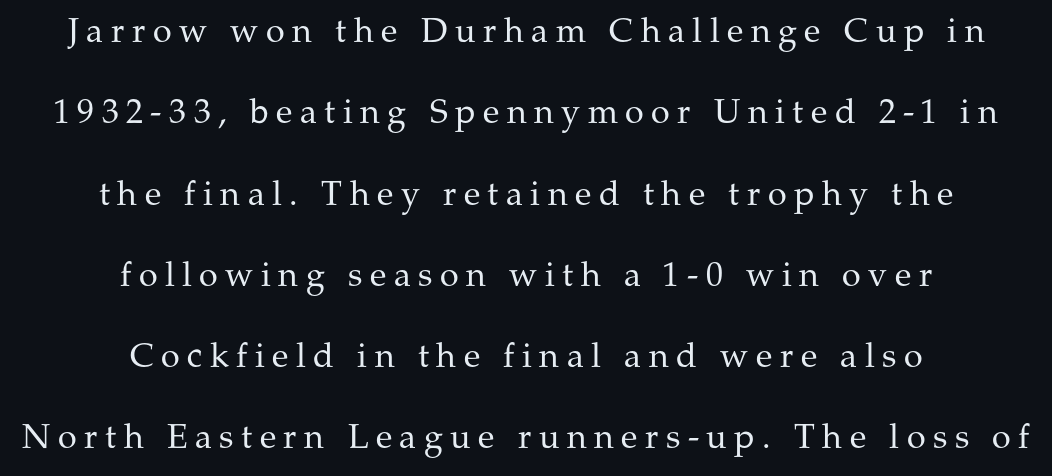
The image shows 34 px regular-weight serif type, upright; set centered, loose line spacing (2.39x), unusually wide letter spacing (+0.22 em), not underlined; medium stroke contrast and a medium x-height.
